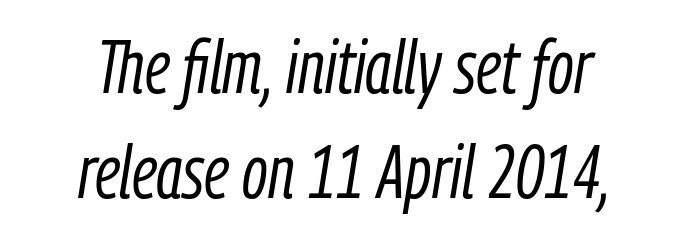
Q: Is the text bold? A: No.
Q: Is the text italic (slanted)? A: Yes, it leans right by about 9 degrees.
Q: Is the text underlined? A: No.
Q: How is the paragraph aligned? A: Centered.
Q: Is the spacing between letters normal or unusually wide? A: Normal.
Q: Is the spacing between lines tight, normal or loose? A: Normal.
Q: Width (condensed, normal, or wide)? A: Condensed.
Q: Stroke contrast? A: Low.
Q: x-height? A: Medium.
Q: Monospaced? A: No.
